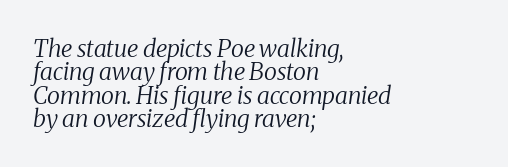
The image shows 24 px text type, italic (leaning right); set left-aligned, tight line spacing (0.97x), normal letter spacing, not underlined.
